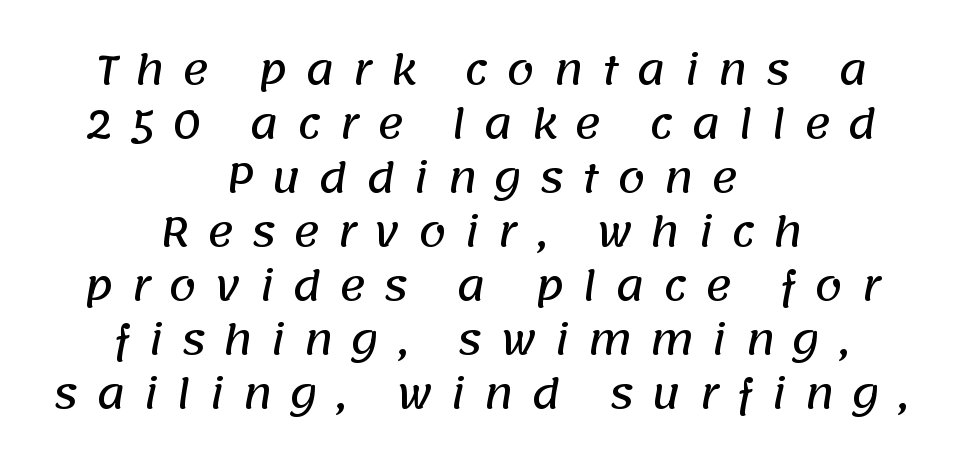
{"serif": "no", "width": "normal", "stroke_contrast": "low", "x_height": "large", "monospaced": "no", "underline": "no", "align": "center", "line_spacing": "normal", "line_spacing_ratio": 1.35, "letter_spacing": "wide", "letter_spacing_em": 0.44, "glyph_px": 40}
